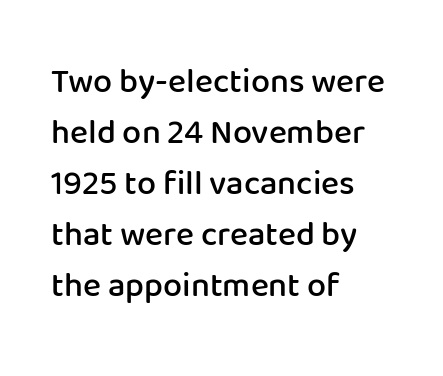
Looks like regular typesetting: each glyph gets only the width it needs. Regarding serifs, this sample does without them. Do the letters lean? They stand straight. Successive baselines arrive at the customary interval. Look at the tracking — it's just the regular setting, nothing added.
